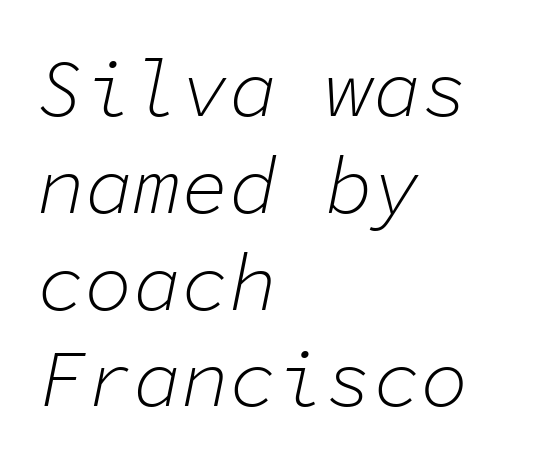
The rendering uses typewriter-style spacing with identical character cells. Which margin do the lines hug? The left one — the right edge is uneven. Nothing unusual about the tracking: characters are spaced as the font intends. Check under the words: just untouched page.
